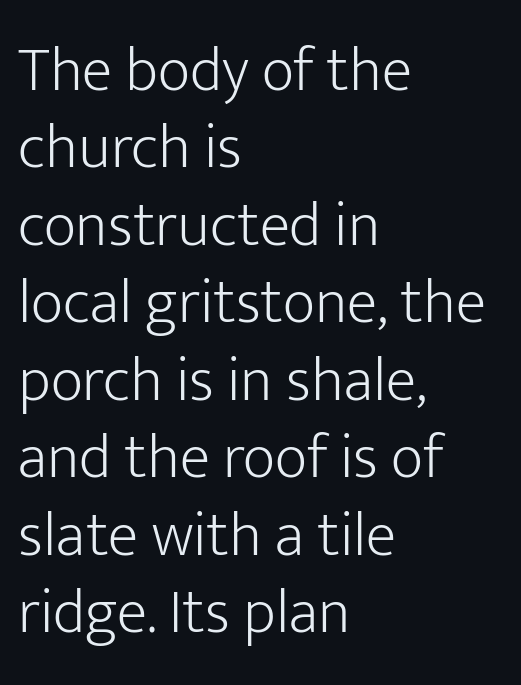
{"serif": "no", "italic": "no", "bold": "no", "weight": "light", "width": "normal", "stroke_contrast": "low", "x_height": "medium", "monospaced": "no", "underline": "no", "align": "left", "line_spacing_ratio": 1.23, "letter_spacing": "normal", "letter_spacing_em": 0.0, "glyph_px": 63}
